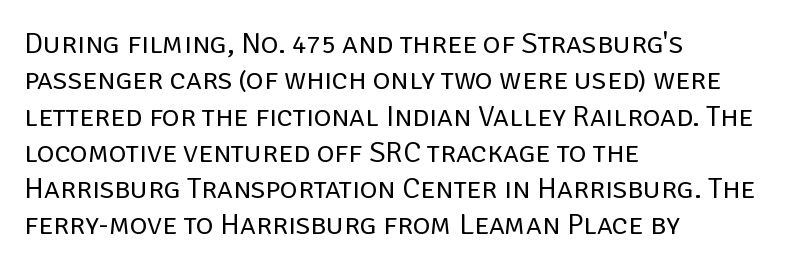
The foot of each line stays bare and open. The font family rendered here belongs to the sans-serif group. Note the varied advance widths — an 'i' is clearly narrower than an 'm'. A classic flush-left, rag-right setting is used for this passage. The letterforms sit shoulder to shoulder at normal distance.
